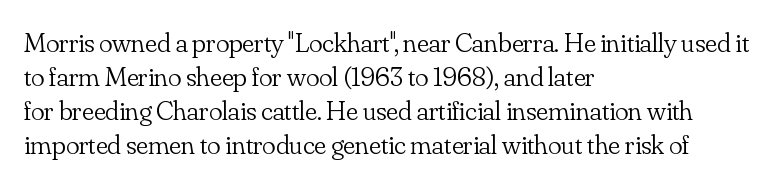
Q: Is the text bold? A: No.
Q: Is the text italic (slanted)? A: No, it is upright.
Q: Is the typeface a serif or a sans-serif typeface? A: Serif.
Q: Is the text underlined? A: No.
Q: How is the paragraph aligned? A: Left-aligned.
Q: Is the spacing between letters normal or unusually wide? A: Normal.
Q: Width (condensed, normal, or wide)? A: Normal.
Q: Stroke contrast? A: Low.
Q: x-height? A: Small.
Q: Monospaced? A: No.
